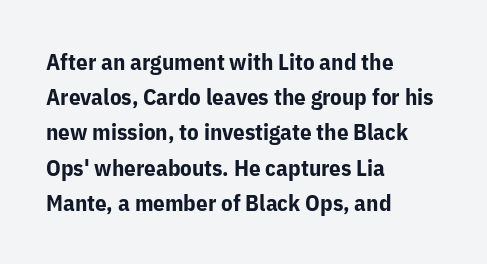
Q: Is the text bold? A: Yes.
Q: Is the text italic (slanted)? A: No, it is upright.
Q: Is the text underlined? A: No.
Q: How is the paragraph aligned? A: Left-aligned.
Q: Is the spacing between letters normal or unusually wide? A: Normal.
Q: Is the spacing between lines tight, normal or loose? A: Normal.
